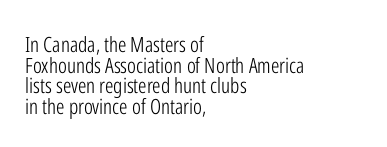
The image shows 21 px text type, upright; set left-aligned, tight line spacing (0.98x), normal letter spacing, not underlined.
